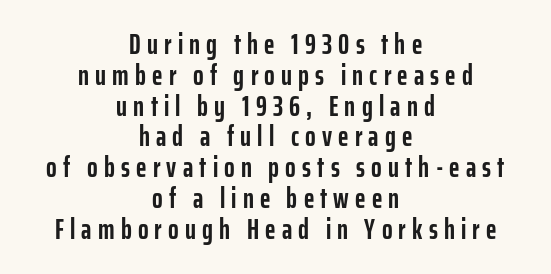
{"serif": "no", "italic": "no", "bold": "yes", "weight": "semibold", "width": "condensed", "stroke_contrast": "low", "x_height": "medium", "monospaced": "no", "underline": "no", "align": "center", "line_spacing": "tight", "line_spacing_ratio": 1.1, "letter_spacing": "wide", "letter_spacing_em": 0.22, "glyph_px": 28}
